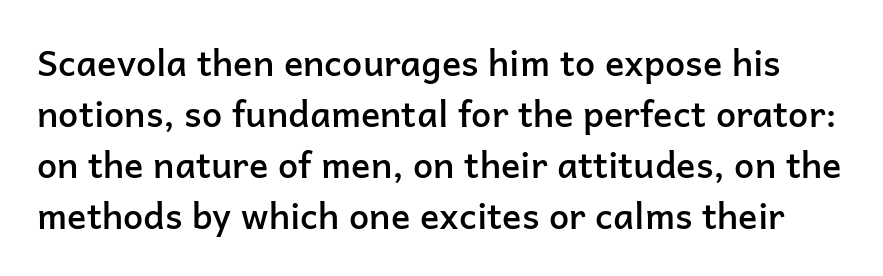
Q: Is the text bold? A: Semi-bold.
Q: Is the text italic (slanted)? A: No, it is upright.
Q: Is the typeface a serif or a sans-serif typeface? A: Sans-serif.
Q: Is the text underlined? A: No.
Q: Is the spacing between letters normal or unusually wide? A: Normal.
Q: Is the spacing between lines tight, normal or loose? A: Normal.
Q: Width (condensed, normal, or wide)? A: Normal.
Q: Stroke contrast? A: Low.
Q: x-height? A: Medium.
Q: Monospaced? A: No.
